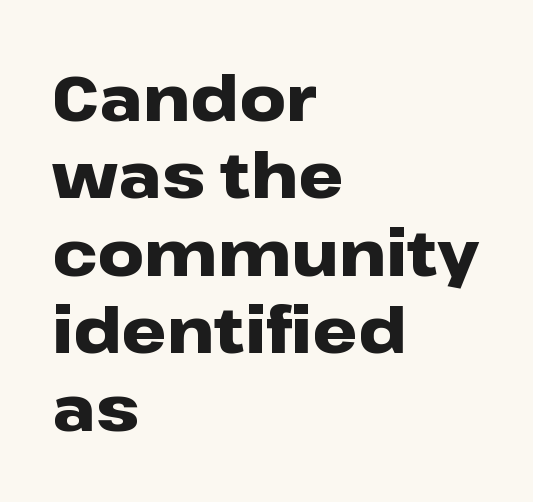
{"serif": "no", "italic": "no", "bold": "yes", "weight": "heavy", "width": "wide", "stroke_contrast": "low", "x_height": "medium", "monospaced": "no", "underline": "no", "align": "left", "line_spacing_ratio": 1.21, "letter_spacing": "normal", "letter_spacing_em": 0.0, "glyph_px": 64}
